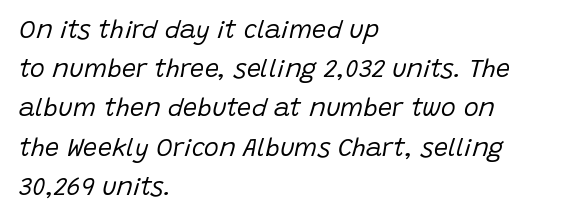
Tall strokes in this sample are angled rather than plumb. Students, note that the glyphs here touch the page at normal intervals. The letters look calm and open, with moderate or lighter stems. Casual observation: everything's shoved over to the left.
